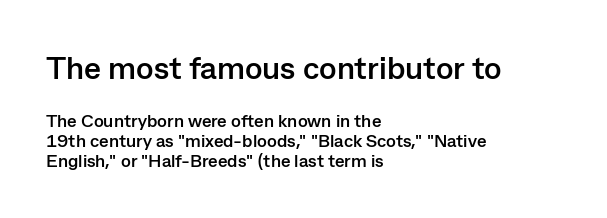
You'd pick this weight for a headline — it's a proper bold. The line-height multiplier appears low, near solid setting. The lettering holds an erect, upright posture throughout. Think of a printed novel: that variable character pitch is what you see here. Standard letterfit; no display-style spreading of the glyphs.
